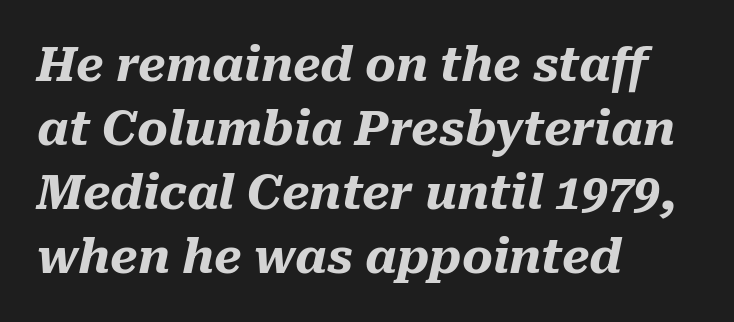
{"italic": "yes", "lean": "right", "slant_degrees": 10, "bold": "yes", "weight": "heavy", "width": "normal", "stroke_contrast": "medium", "x_height": "medium", "monospaced": "no", "underline": "no", "align": "left", "line_spacing": "normal", "line_spacing_ratio": 1.36, "letter_spacing": "normal", "letter_spacing_em": 0.0, "glyph_px": 47}
